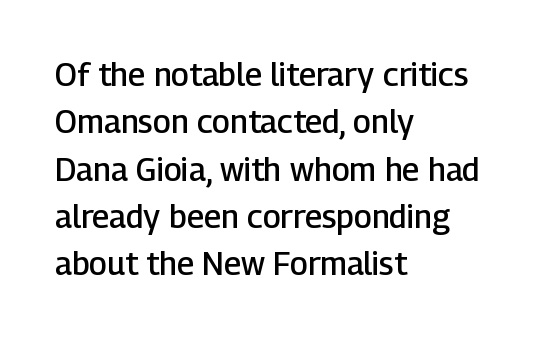
{"serif": "no", "italic": "no", "bold": "semi", "weight": "semibold", "width": "normal", "stroke_contrast": "low", "x_height": "medium", "monospaced": "no", "underline": "no", "align": "left", "line_spacing": "normal", "line_spacing_ratio": 1.48, "letter_spacing": "normal", "letter_spacing_em": 0.0, "glyph_px": 32}
